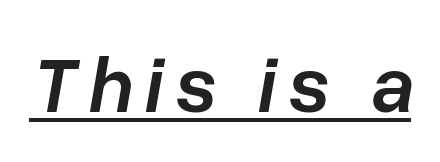
The image shows 79 px semibold type, italic (leaning right); set underlined; low stroke contrast and a medium x-height.
